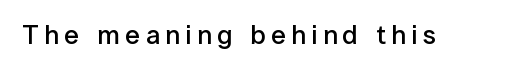
The image shows 27 px text type, upright; set unusually wide letter spacing (+0.2 em), not underlined.
